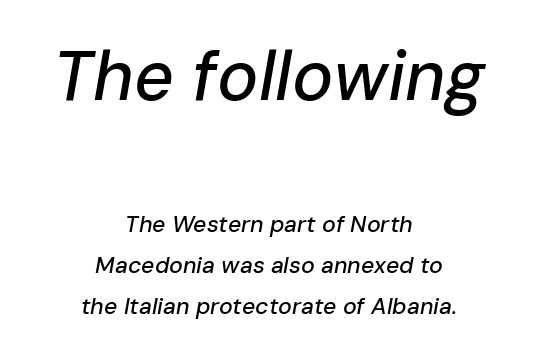
{"italic": "yes", "lean": "right", "slant_degrees": 10, "width": "normal", "stroke_contrast": "low", "x_height": "medium", "monospaced": "no", "underline": "no", "align": "center", "line_spacing_ratio": 1.78, "letter_spacing": "normal", "letter_spacing_em": 0.0, "larger_block": "first", "size_ratio": 3.0, "glyph_px": 69}
